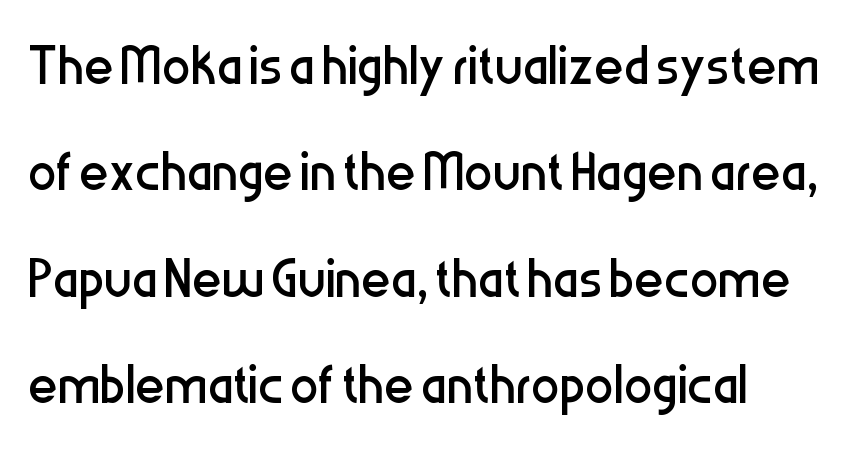
Compared with typical paragraphs, the rows here are spaced about the same. When letters stand straight like this, we call the style roman or upright. Is this a sans? Yes — the strokes have no serifs. Characters follow at the spacing the type designer built in. The weight tops out at a normal text grade.
